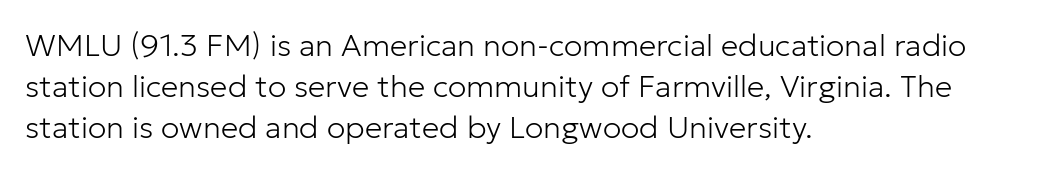
Rows of type keep a routine distance in the vertical direction. The type sits square on the baseline with zero lean. Stroke thickness stays within the range of a standard reading face or lighter. These lines are set flush left with a ragged right edge. Between one letter and the next there's only the usual sliver of space.
